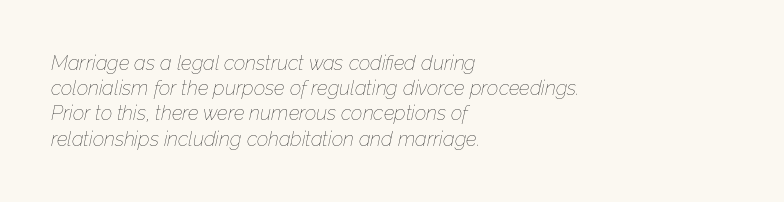
You can tell it's italic because the verticals aren't actually vertical. Tracking here is standard; glyphs follow each other at the usual distance. Bare-footed words on every line. Visually the block forms a straight wall on the left and a jagged coastline on the right.
